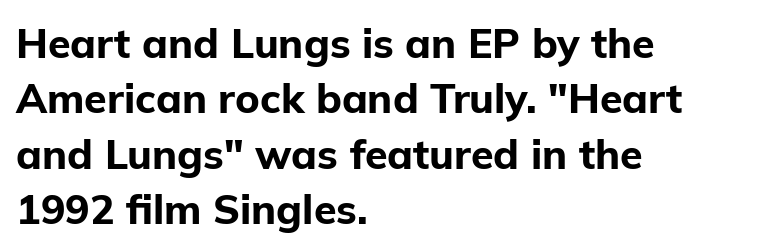
This is sans-serif lettering, the kind often seen on screens and signage. You could call the tracking neutral — neither tight nor loose. Compared with a centered layout, this one pins lines to the left instead. Glance below the letters and you will spot only blank space. Whoever set this chose a conventional vertical rhythm.
